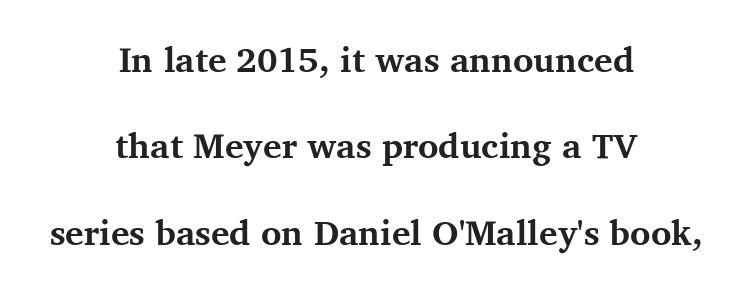
Q: Is the text bold? A: Yes.
Q: Is the text italic (slanted)? A: No, it is upright.
Q: Is the typeface a serif or a sans-serif typeface? A: Serif.
Q: Is the text underlined? A: No.
Q: How is the paragraph aligned? A: Centered.
Q: Is the spacing between letters normal or unusually wide? A: Normal.
Q: Is the spacing between lines tight, normal or loose? A: Loose.
Q: Width (condensed, normal, or wide)? A: Normal.
Q: Stroke contrast? A: Medium.
Q: x-height? A: Medium.
Q: Monospaced? A: No.
